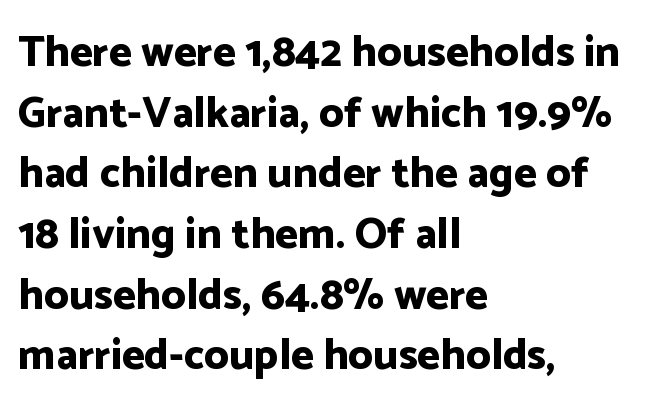
Q: Is the text bold? A: Yes.
Q: Is the text italic (slanted)? A: No, it is upright.
Q: Is the typeface a serif or a sans-serif typeface? A: Sans-serif.
Q: Is the text underlined? A: No.
Q: How is the paragraph aligned? A: Left-aligned.
Q: Is the spacing between letters normal or unusually wide? A: Normal.
Q: Is the spacing between lines tight, normal or loose? A: Normal.
Q: Width (condensed, normal, or wide)? A: Normal.
Q: Stroke contrast? A: Low.
Q: x-height? A: Medium.
Q: Monospaced? A: No.
